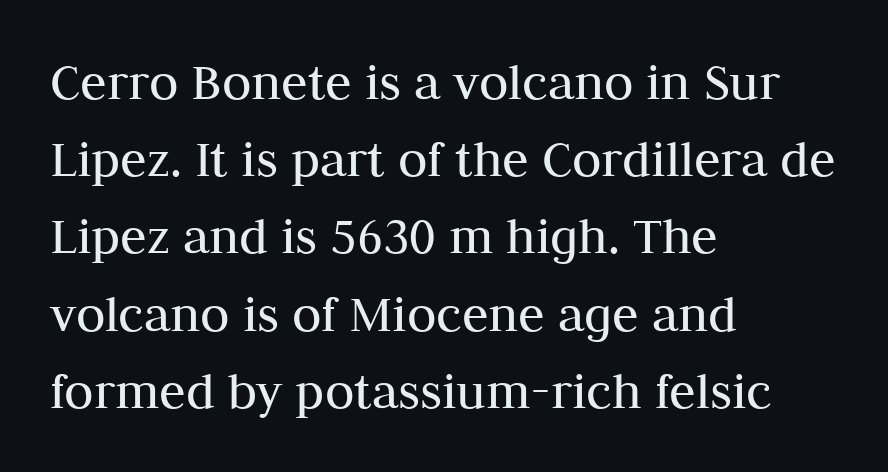
{"serif": "yes", "italic": "no", "bold": "no", "weight": "regular", "width": "normal", "stroke_contrast": "medium", "x_height": "medium", "monospaced": "no", "underline": "no", "align": "left", "line_spacing": "normal", "line_spacing_ratio": 1.43, "letter_spacing": "normal", "letter_spacing_em": 0.0, "glyph_px": 54}
